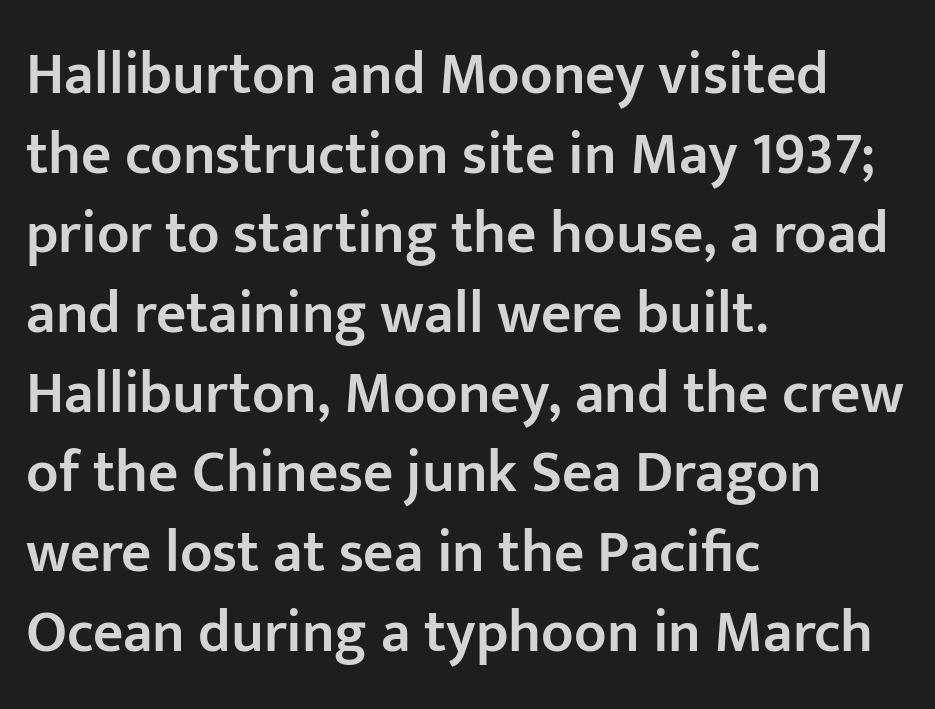
The image shows 59 px semibold sans-serif type, upright; set left-aligned, normal line spacing (1.35x), normal letter spacing, not underlined; low stroke contrast and a medium x-height.
